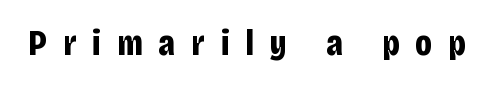
{"serif": "no", "italic": "no", "bold": "yes", "weight": "bold", "width": "condensed", "stroke_contrast": "low", "x_height": "large", "monospaced": "no", "underline": "no", "letter_spacing": "wide", "letter_spacing_em": 0.45, "glyph_px": 36}
